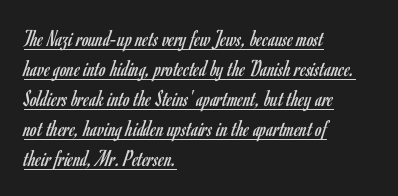
{"bold": "no", "underline": "yes", "align": "left", "line_spacing": "normal", "line_spacing_ratio": 1.25, "letter_spacing": "normal", "letter_spacing_em": 0.0, "glyph_px": 24}
